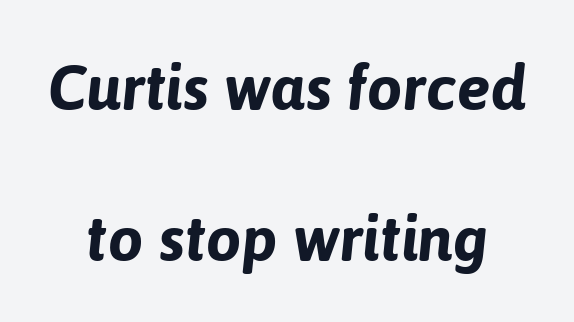
The image shows 63 px bold type, italic (leaning right); set loose line spacing (2.39x), normal letter spacing, not underlined; low stroke contrast and a medium x-height.
